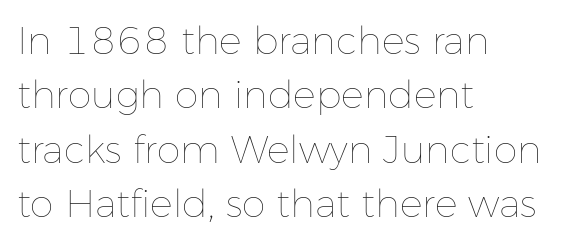
Is the type heavy? It reads as light-to-regular instead. How would I describe the line gaps? Plain and ordinary. Italic? Not at all — the glyphs are vertical. Glyph-to-glyph distance matches everyday printed text. The letters advance in unequal steps, a hallmark of proportional type.
